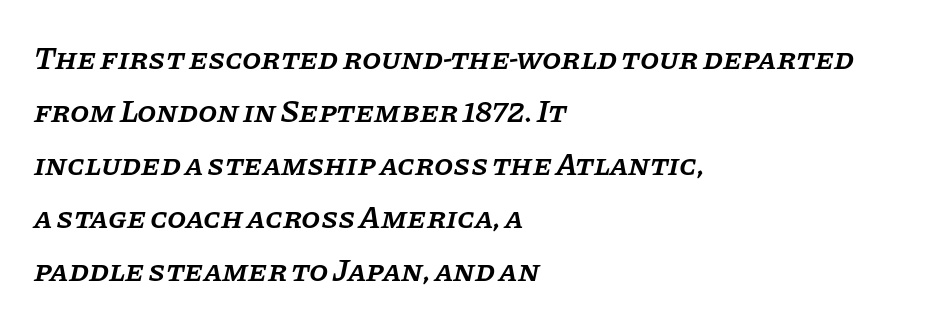
{"serif": "yes", "italic": "yes", "lean": "right", "slant_degrees": 11, "bold": "semi", "weight": "semibold", "width": "normal", "stroke_contrast": "low", "x_height": "large", "monospaced": "no", "underline": "no", "align": "left", "line_spacing_ratio": 1.71, "letter_spacing": "normal", "letter_spacing_em": 0.0, "glyph_px": 31}
